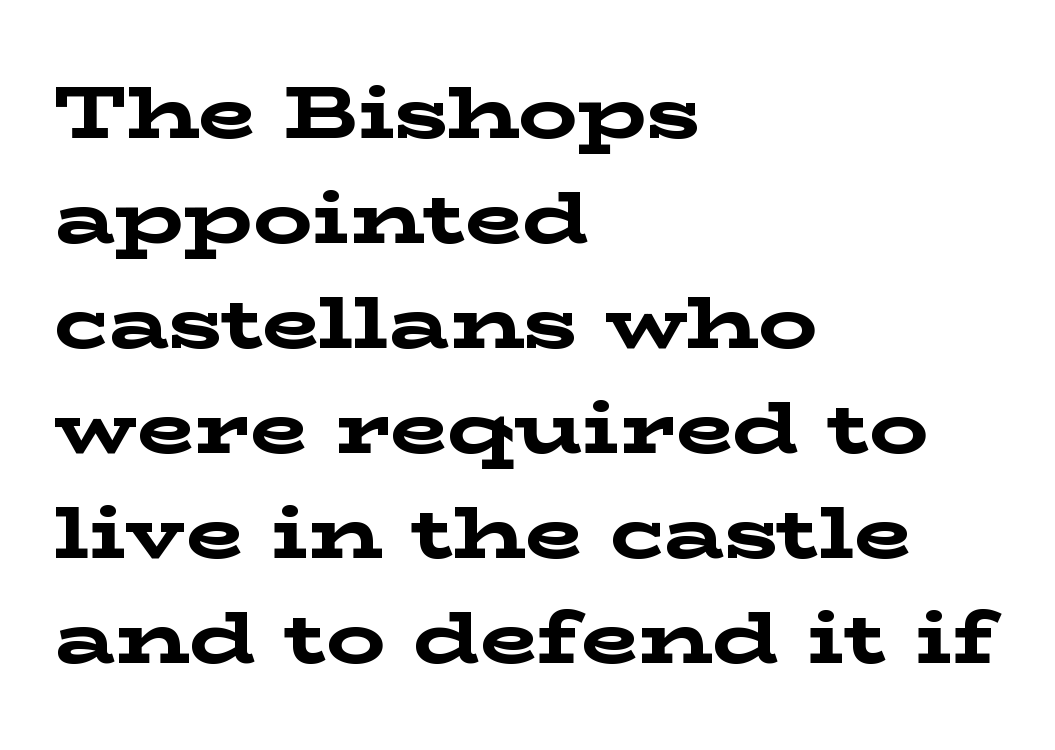
Q: Is the text bold? A: Yes.
Q: Is the text italic (slanted)? A: No, it is upright.
Q: Is the typeface a serif or a sans-serif typeface? A: Serif.
Q: Is the text underlined? A: No.
Q: How is the paragraph aligned? A: Left-aligned.
Q: Is the spacing between letters normal or unusually wide? A: Normal.
Q: Is the spacing between lines tight, normal or loose? A: Normal.
Q: Width (condensed, normal, or wide)? A: Wide.
Q: Stroke contrast? A: Low.
Q: x-height? A: Medium.
Q: Monospaced? A: No.
